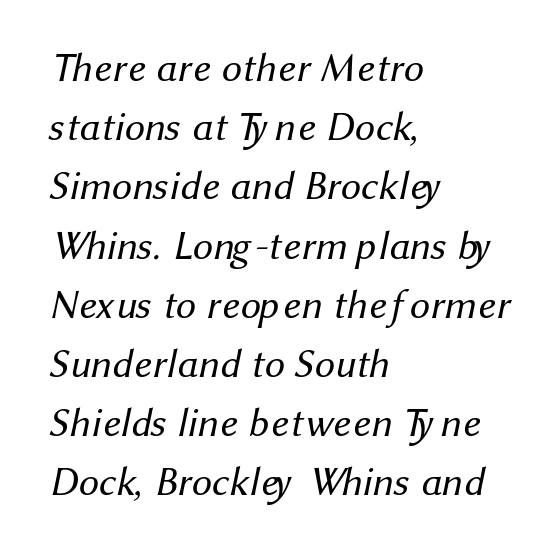
{"serif": "no", "bold": "no", "weight": "regular", "width": "normal", "stroke_contrast": "medium", "x_height": "medium", "monospaced": "no", "underline": "no", "align": "left", "line_spacing": "normal", "line_spacing_ratio": 1.48, "letter_spacing": "normal", "letter_spacing_em": 0.0, "glyph_px": 40}
